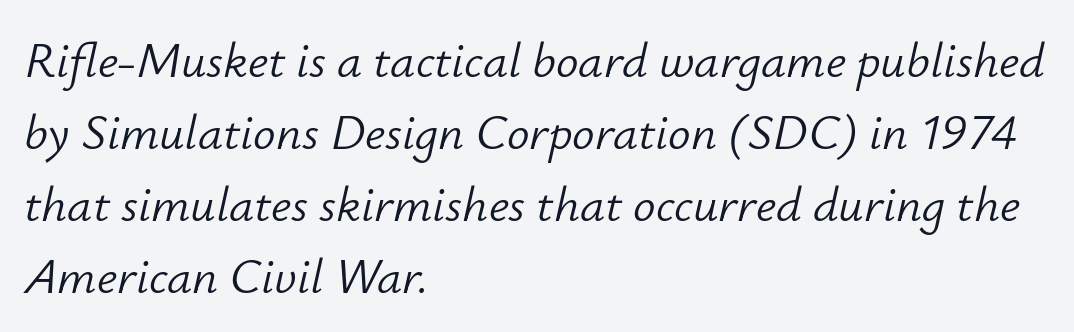
Q: Is the text bold? A: No.
Q: Is the text italic (slanted)? A: Yes, it leans right by about 12 degrees.
Q: Is the text underlined? A: No.
Q: How is the paragraph aligned? A: Left-aligned.
Q: Is the spacing between letters normal or unusually wide? A: Normal.
Q: Is the spacing between lines tight, normal or loose? A: Normal.
Q: Width (condensed, normal, or wide)? A: Normal.
Q: Stroke contrast? A: Low.
Q: x-height? A: Small.
Q: Monospaced? A: No.
